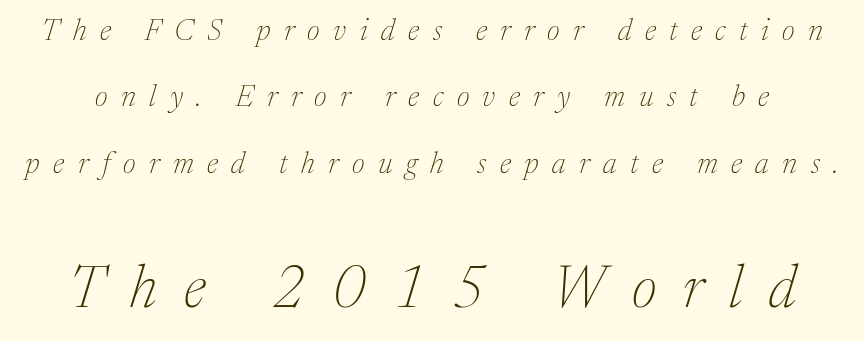
Q: Is the text bold? A: No.
Q: Is the text italic (slanted)? A: Yes, it leans right by about 17 degrees.
Q: Is the typeface a serif or a sans-serif typeface? A: Serif.
Q: Is the text underlined? A: No.
Q: Is the spacing between letters normal or unusually wide? A: Unusually wide.
Q: Is the spacing between lines tight, normal or loose? A: Loose.
Q: Which block of text is set in a larger size, the first (top) or the second (bottom)? A: The second (bottom) one.
Q: Width (condensed, normal, or wide)? A: Normal.
Q: Stroke contrast? A: Medium.
Q: x-height? A: Medium.
Q: Monospaced? A: No.
